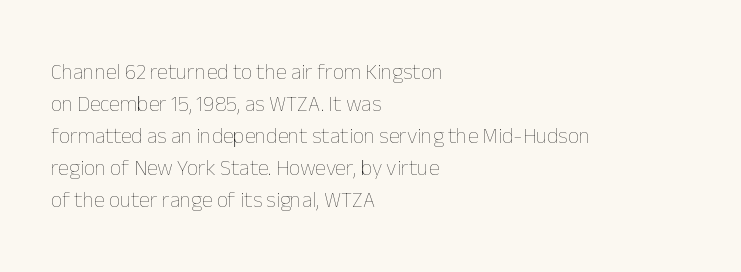
This sample uses an upright cut, with every glyph sitting square on the baseline. Check the space under the baseline: it is left empty. These lines are set flush left with a ragged right edge. Weight: not bold — regular or lighter.
